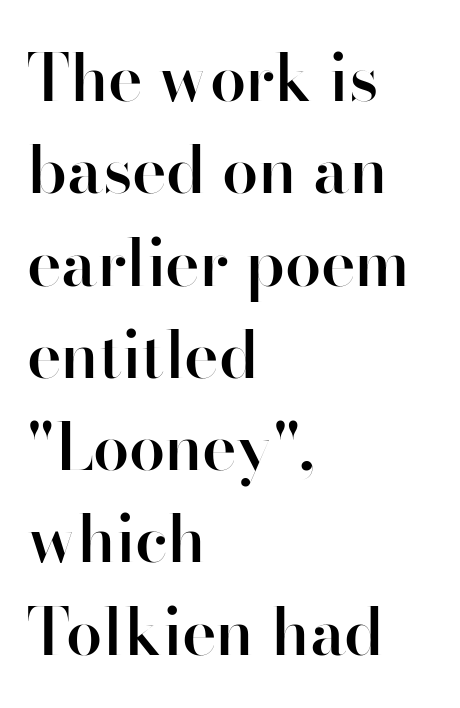
{"serif": "no", "italic": "no", "bold": "semi", "weight": "semibold", "width": "normal", "stroke_contrast": "high", "x_height": "small", "monospaced": "no", "underline": "no", "align": "left", "line_spacing": "normal", "line_spacing_ratio": 1.42, "letter_spacing": "normal", "letter_spacing_em": 0.0, "glyph_px": 65}
